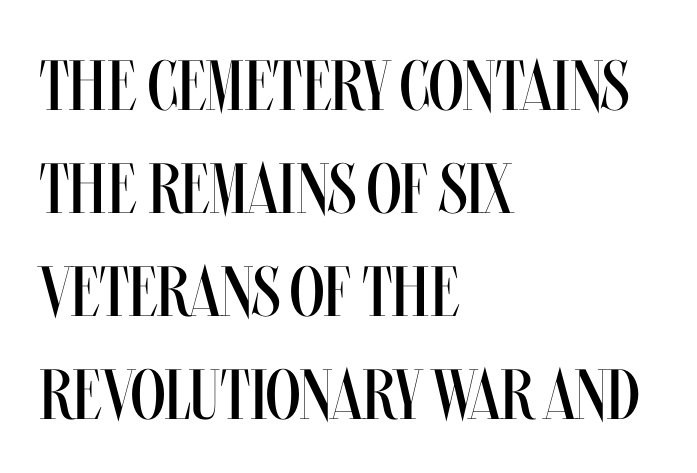
Glyph-to-glyph distance matches everyday printed text. The lettering stays uniformly vertical, giving the passage a roman look. Check under the words: just untouched page. One-word summary of the alignment: left.
